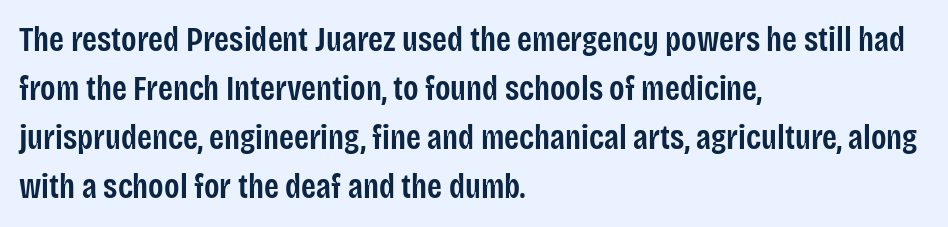
The image shows 34 px semibold, condensed sans-serif type, upright; set left-aligned, normal line spacing (1.44x), normal letter spacing, not underlined; low stroke contrast and a large x-height.
